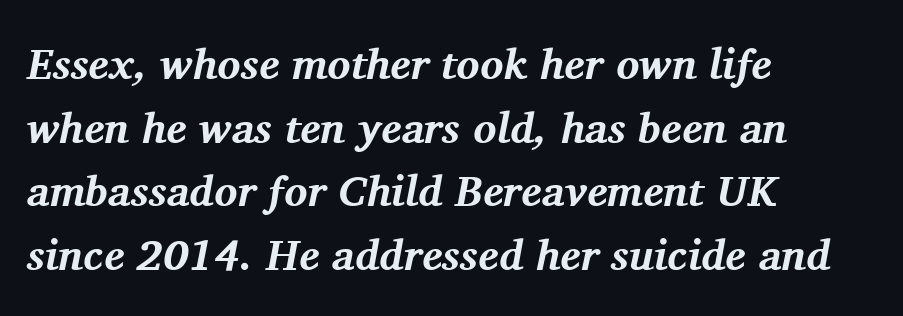
Examine the stroke ends and you'll spot serifs. Each new line begins a customary step beneath the previous one. Descenders hang freely into open space. Teacher's note: observe the even left margin — that is flush-left alignment. How are the letters spaced? Ordinarily, with no added tracking. The specimen reads as italic at a glance.
